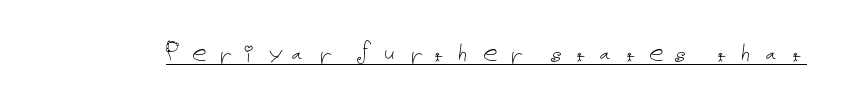
Q: Is the text bold? A: No.
Q: Is the text italic (slanted)? A: No, it is upright.
Q: Is the text underlined? A: Yes.
Q: Is the spacing between letters normal or unusually wide? A: Unusually wide.
Q: Width (condensed, normal, or wide)? A: Normal.
Q: Stroke contrast? A: Low.
Q: x-height? A: Medium.
